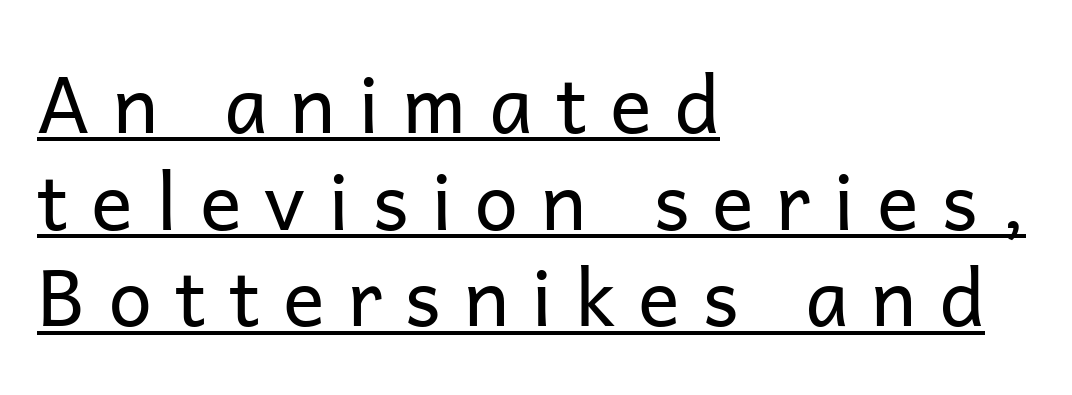
{"serif": "no", "italic": "no", "bold": "no", "weight": "regular", "width": "normal", "stroke_contrast": "low", "x_height": "medium", "monospaced": "no", "underline": "yes", "align": "left", "line_spacing_ratio": 1.24, "letter_spacing": "wide", "letter_spacing_em": 0.29, "glyph_px": 78}
